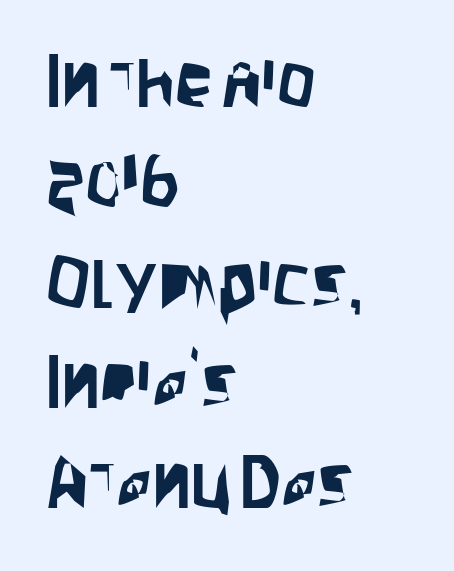
Unlike italic type, these characters show no tilt at all. How would I describe the line gaps? Plain and ordinary. Do the characters align in a grid? No, the font is proportional. Line beginnings align vertically; line endings do not. Does the type have serifs? No, each stem ends abruptly.
